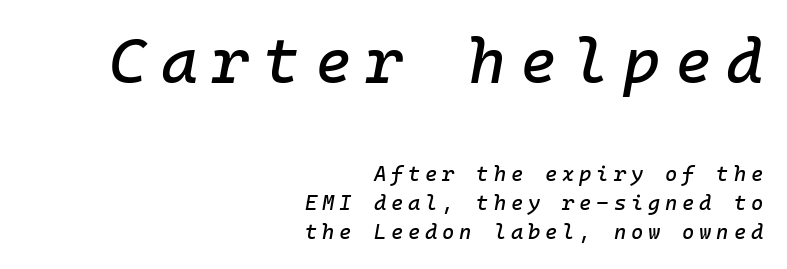
Q: Is the text italic (slanted)? A: Yes, it leans right by about 10 degrees.
Q: Is the text underlined? A: No.
Q: How is the paragraph aligned? A: Right-aligned.
Q: Is the spacing between letters normal or unusually wide? A: Unusually wide.
Q: Is the spacing between lines tight, normal or loose? A: Normal.
Q: Which block of text is set in a larger size, the first (top) or the second (bottom)? A: The first (top) one.
Q: Width (condensed, normal, or wide)? A: Normal.
Q: Stroke contrast? A: Low.
Q: x-height? A: Medium.
Q: Monospaced? A: Yes.
